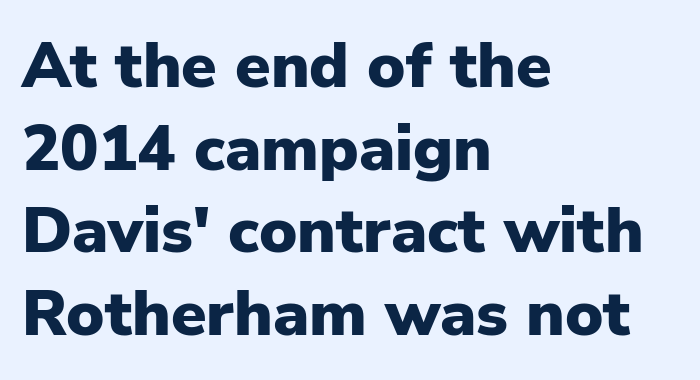
Q: Is the text bold? A: Yes.
Q: Is the text italic (slanted)? A: No, it is upright.
Q: Is the typeface a serif or a sans-serif typeface? A: Sans-serif.
Q: Is the text underlined? A: No.
Q: How is the paragraph aligned? A: Left-aligned.
Q: Is the spacing between letters normal or unusually wide? A: Normal.
Q: Is the spacing between lines tight, normal or loose? A: Normal.
Q: Width (condensed, normal, or wide)? A: Normal.
Q: Stroke contrast? A: Low.
Q: x-height? A: Medium.
Q: Monospaced? A: No.
